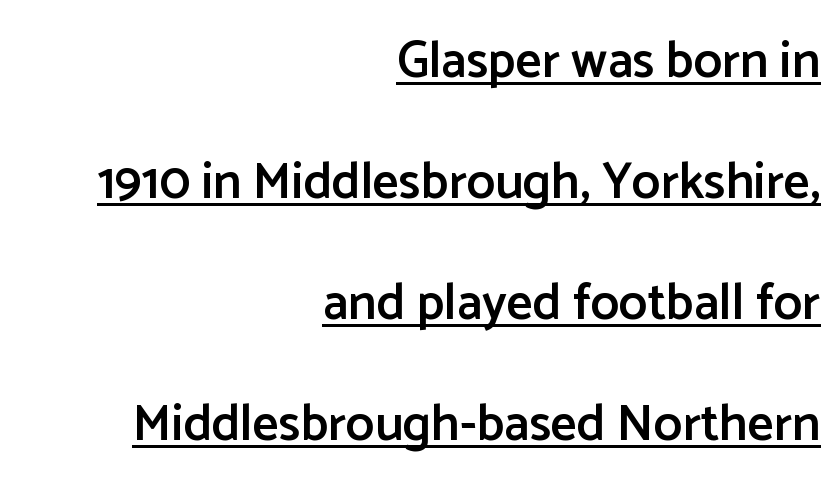
{"serif": "no", "italic": "no", "bold": "semi", "weight": "semibold", "width": "normal", "stroke_contrast": "low", "x_height": "medium", "monospaced": "no", "underline": "yes", "align": "right", "line_spacing": "loose", "line_spacing_ratio": 2.37, "letter_spacing": "normal", "letter_spacing_em": 0.0, "glyph_px": 51}
